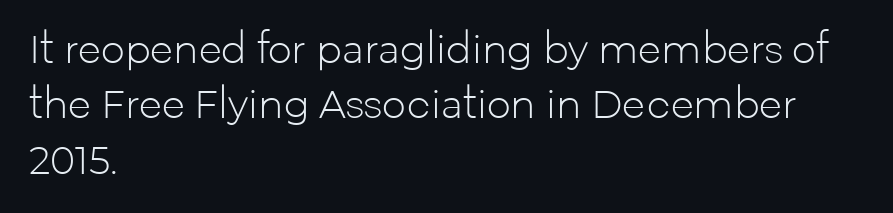
Character widths vary here, with narrow letters taking less room than wide ones. A light-to-regular cut is what we see here. Classification — sans serif. A typesetter would mark this as roman, not italic. The lines are quadded left. Underlining? Definitely not there.
